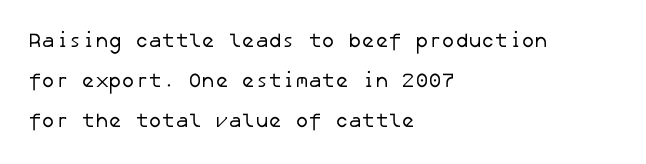
Compared with typical paragraphs, the rows here are farther apart. The letterforms sit shoulder to shoulder at normal distance. Words float on clear page, feet unadorned. The paragraph has a hard left edge and a soft right edge. Is this a heavy cut? Hardly; it is regular or lighter.
